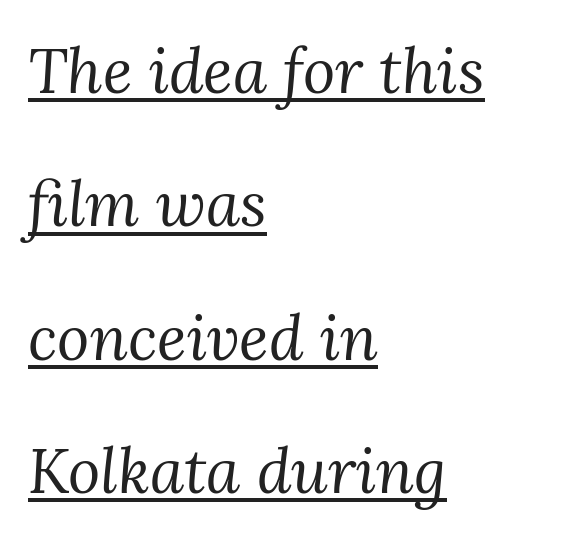
Characters follow at the spacing the type designer built in. Compared with a typical body face, this is equally light or lighter still. Line starts are locked; line ends wander. Think of a printed novel: that variable character pitch is what you see here. In designer terms, the underline attribute is active on this setting. This sample uses an oblique cut, with every glyph tilted off the vertical.
